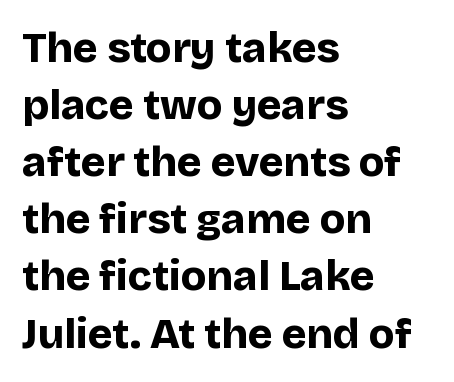
{"serif": "no", "italic": "no", "bold": "yes", "weight": "bold", "width": "normal", "stroke_contrast": "low", "x_height": "large", "monospaced": "no", "underline": "no", "align": "left", "line_spacing": "normal", "line_spacing_ratio": 1.36, "letter_spacing": "normal", "letter_spacing_em": 0.0, "glyph_px": 42}
